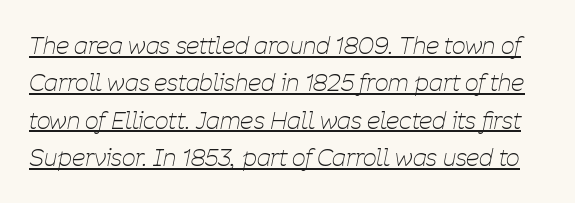
{"italic": "yes", "lean": "right", "slant_degrees": 11, "bold": "no", "underline": "yes", "line_spacing": "normal", "line_spacing_ratio": 1.56, "letter_spacing": "normal", "letter_spacing_em": 0.0, "glyph_px": 24}
